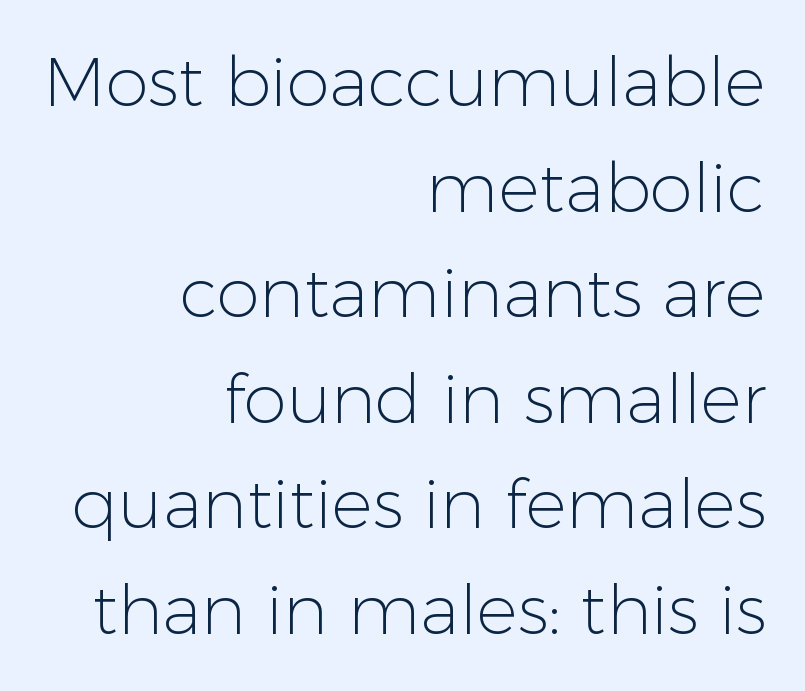
{"serif": "no", "italic": "no", "bold": "no", "weight": "light", "width": "normal", "stroke_contrast": "low", "x_height": "medium", "monospaced": "no", "underline": "no", "align": "right", "line_spacing": "normal", "line_spacing_ratio": 1.53, "letter_spacing": "normal", "letter_spacing_em": 0.0, "glyph_px": 69}
